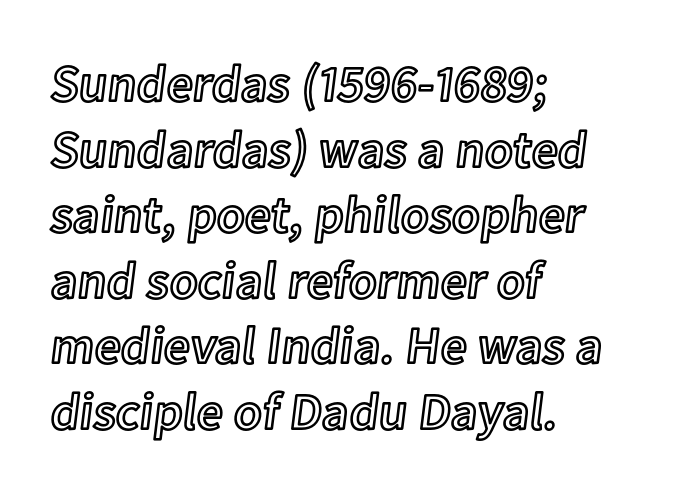
The image shows 52 px text type; set left-aligned, normal line spacing (1.26x), normal letter spacing, not underlined; a medium x-height.
